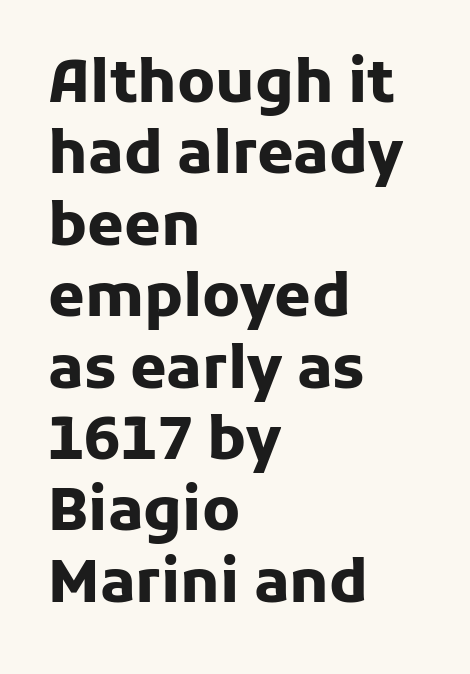
The image shows 59 px heavy sans-serif type, upright; set left-aligned, line spacing 1.21x, normal letter spacing, not underlined; low stroke contrast and a medium x-height.
